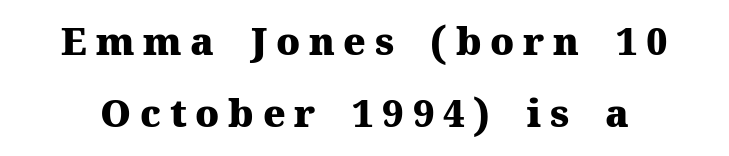
Q: Is the text bold? A: Yes.
Q: Is the text italic (slanted)? A: No, it is upright.
Q: Is the typeface a serif or a sans-serif typeface? A: Serif.
Q: Is the text underlined? A: No.
Q: Is the spacing between letters normal or unusually wide? A: Unusually wide.
Q: Width (condensed, normal, or wide)? A: Normal.
Q: Stroke contrast? A: Medium.
Q: x-height? A: Medium.
Q: Monospaced? A: No.
